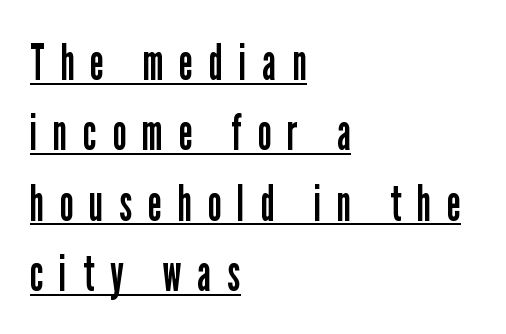
The image shows 51 px regular-weight, condensed sans-serif type, upright; set left-aligned, normal line spacing (1.38x), unusually wide letter spacing (+0.32 em), underlined; low stroke contrast and a medium x-height.
